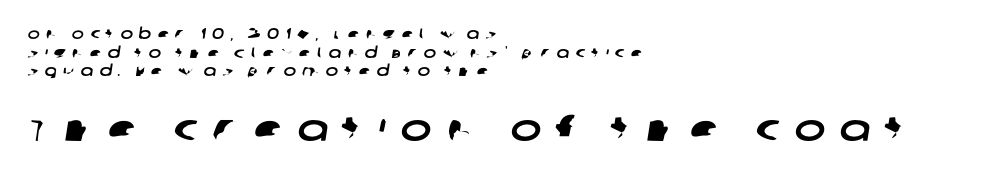
Q: Is the typeface a serif or a sans-serif typeface? A: Sans-serif.
Q: Is the text underlined? A: No.
Q: How is the paragraph aligned? A: Left-aligned.
Q: Is the spacing between letters normal or unusually wide? A: Unusually wide.
Q: Which block of text is set in a larger size, the first (top) or the second (bottom)? A: The second (bottom) one.
Q: Width (condensed, normal, or wide)? A: Wide.
Q: Stroke contrast? A: Low.
Q: x-height? A: Large.
Q: Monospaced? A: No.
